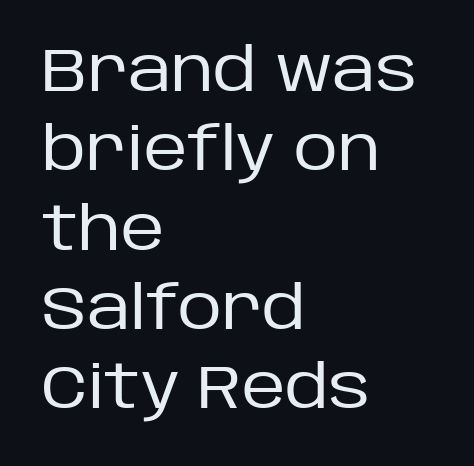
{"serif": "no", "italic": "no", "bold": "no", "weight": "regular", "width": "normal", "stroke_contrast": "low", "x_height": "large", "monospaced": "no", "underline": "no", "align": "left", "line_spacing": "normal", "line_spacing_ratio": 1.3, "letter_spacing": "normal", "letter_spacing_em": 0.0, "glyph_px": 61}
